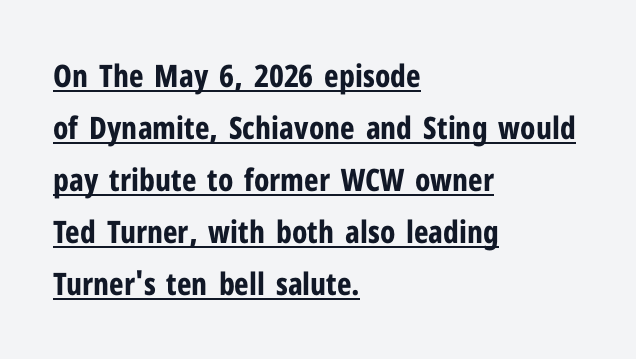
Q: Is the text bold? A: Yes.
Q: Is the text italic (slanted)? A: No, it is upright.
Q: Is the typeface a serif or a sans-serif typeface? A: Sans-serif.
Q: Is the text underlined? A: Yes.
Q: How is the paragraph aligned? A: Left-aligned.
Q: Is the spacing between letters normal or unusually wide? A: Normal.
Q: Is the spacing between lines tight, normal or loose? A: Normal.
Q: Width (condensed, normal, or wide)? A: Condensed.
Q: Stroke contrast? A: Low.
Q: x-height? A: Medium.
Q: Monospaced? A: No.
